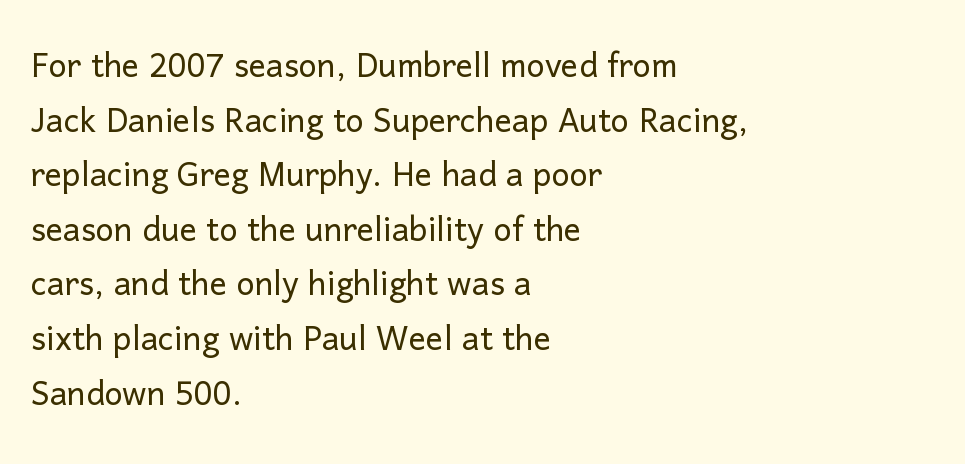
A classic flush-left, rag-right setting is used for this passage. Underline: absent. Stem width sits at or under what a default text font uses. Each letter keeps its own natural width here, so spacing adapts to shape. Serifs: no, the terminals of the letterforms are clean. One glance says typical: line gaps are just what's usual.
